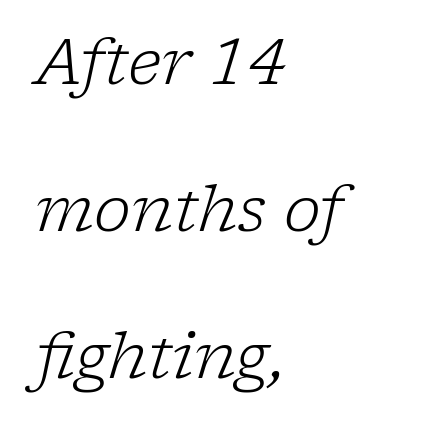
Inter-character spacing is left at the font's built-in metrics. Airy leading. These lines stack with their left ends in a neat column. This is not heavy type; no bold has been used.
